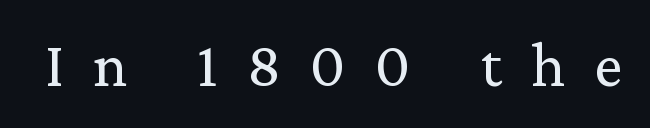
The image shows 64 px regular-weight serif type, upright; set unusually wide letter spacing (+0.45 em), not underlined; medium stroke contrast and a medium x-height.
